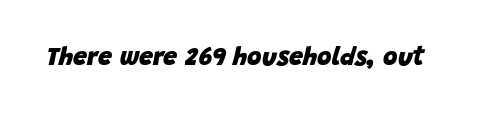
The specimen omits any rule beneath the text block's lines. Short note: letters normally spaced. Thick stems and heavy bowls — unmistakably bold. You can tell it's italic because the verticals aren't actually vertical.
